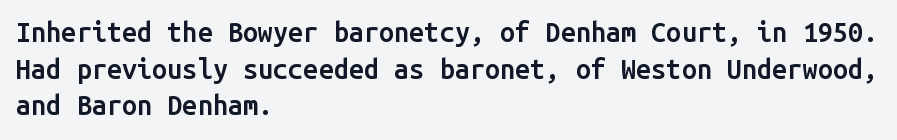
The image shows 27 px text type, upright; set left-aligned, normal line spacing (1.36x), normal letter spacing, not underlined.
